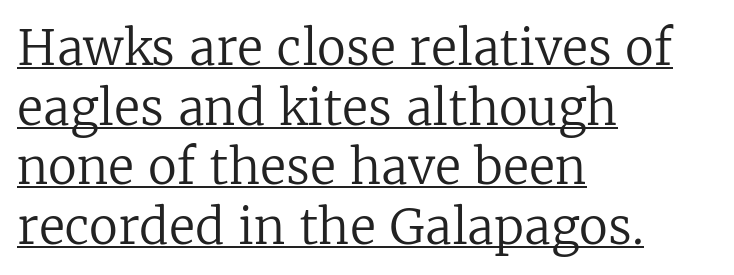
{"serif": "yes", "italic": "no", "bold": "no", "weight": "regular", "width": "normal", "stroke_contrast": "low", "x_height": "medium", "monospaced": "no", "underline": "yes", "align": "left", "line_spacing_ratio": 1.24, "letter_spacing": "normal", "letter_spacing_em": 0.0, "glyph_px": 48}
